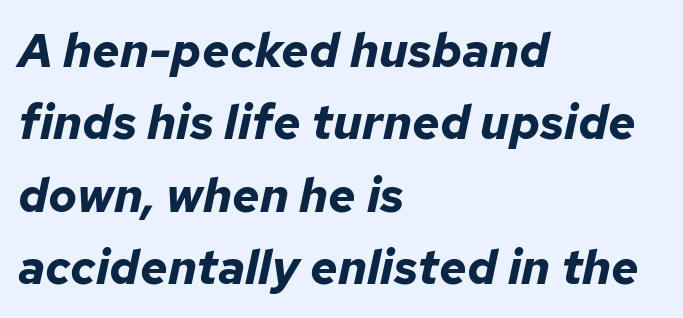
Is there much room between lines? A standard amount, neither cramped nor airy. In terms of letterspacing, this is plain default setting. These lines were composed using italics. The rendering uses natural spacing where letterforms have individual widths. Quick note: underline off. Reading down the block, your eye returns to a fixed left position each line.
